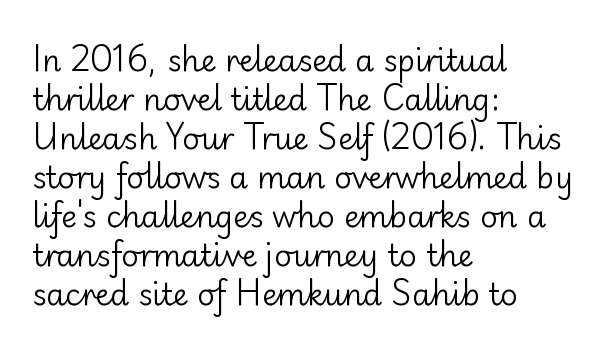
Regular leading. Underline: absent. Tracking here is standard; glyphs follow each other at the usual distance. The letters advance in unequal steps, a hallmark of proportional type. The weight would be labelled regular, book, light, or lighter still.
